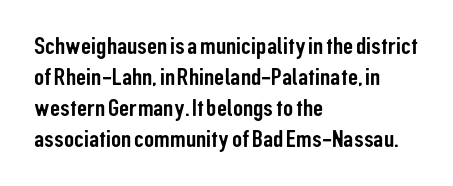
Clear beneath every line of the passage. Is the block centered? No — it sits flush against the left margin. Observe the ordinary spacing: letters are neighbours, not strangers. The letters stand upright; this is a roman face.
